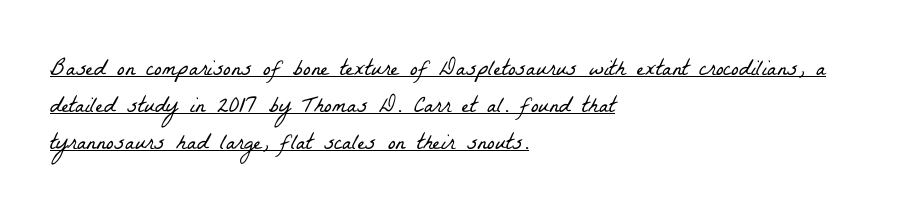
The image shows 23 px text type; set left-aligned, normal line spacing (1.6x), normal letter spacing, underlined.
